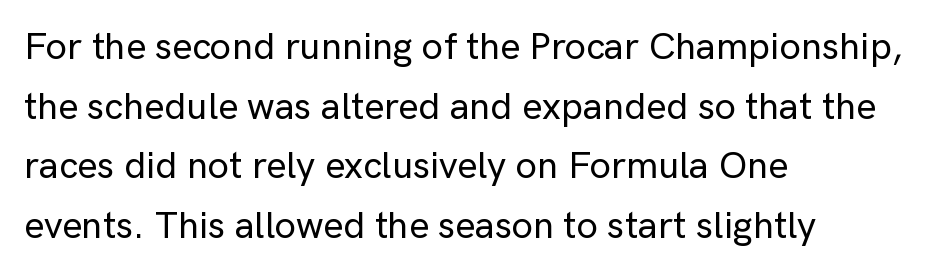
Q: Is the text italic (slanted)? A: No, it is upright.
Q: Is the typeface a serif or a sans-serif typeface? A: Sans-serif.
Q: Is the text underlined? A: No.
Q: How is the paragraph aligned? A: Left-aligned.
Q: Is the spacing between letters normal or unusually wide? A: Normal.
Q: Is the spacing between lines tight, normal or loose? A: Normal.
Q: Width (condensed, normal, or wide)? A: Normal.
Q: Stroke contrast? A: Low.
Q: x-height? A: Medium.
Q: Monospaced? A: No.
